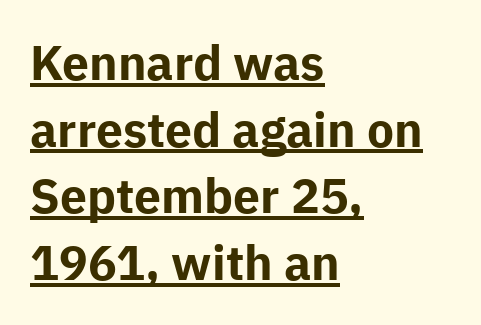
Q: Is the text bold? A: Yes.
Q: Is the text italic (slanted)? A: No, it is upright.
Q: Is the typeface a serif or a sans-serif typeface? A: Sans-serif.
Q: Is the text underlined? A: Yes.
Q: How is the paragraph aligned? A: Left-aligned.
Q: Is the spacing between letters normal or unusually wide? A: Normal.
Q: Is the spacing between lines tight, normal or loose? A: Normal.
Q: Width (condensed, normal, or wide)? A: Normal.
Q: Stroke contrast? A: Low.
Q: x-height? A: Medium.
Q: Monospaced? A: No.
